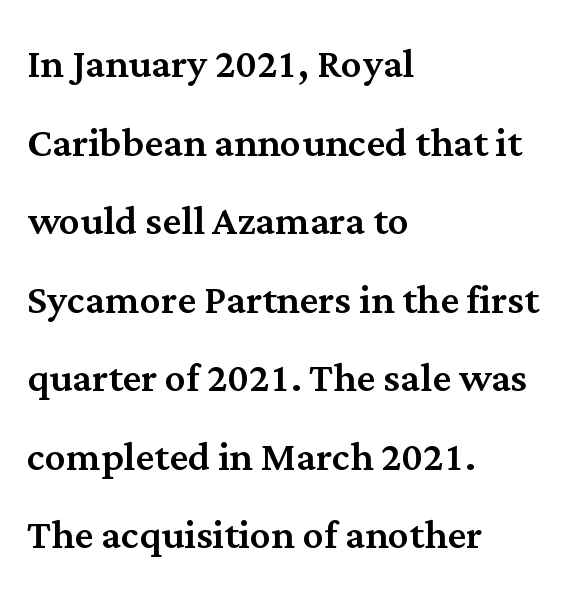
{"serif": "yes", "italic": "no", "width": "normal", "stroke_contrast": "medium", "x_height": "medium", "monospaced": "no", "underline": "no", "align": "left", "line_spacing": "normal", "line_spacing_ratio": 1.51, "letter_spacing": "normal", "letter_spacing_em": 0.0, "glyph_px": 52}
